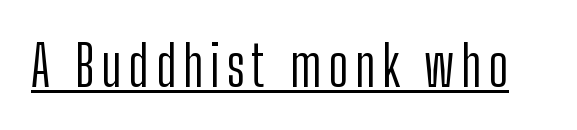
{"serif": "no", "italic": "no", "bold": "no", "weight": "light", "width": "condensed", "stroke_contrast": "low", "x_height": "medium", "monospaced": "no", "underline": "yes", "glyph_px": 56}
